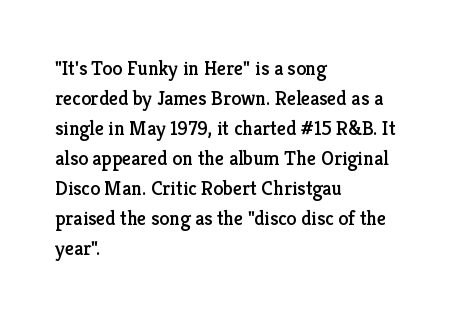
The image shows 20 px text type, upright; set left-aligned, normal line spacing (1.5x), normal letter spacing, not underlined.
